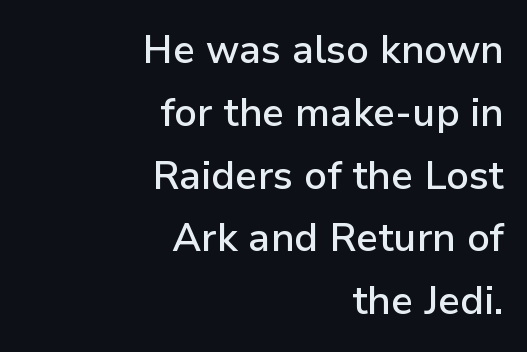
This sample has the flowing, uneven cadence of proportional lettering. Look at the stroke-to-counter ratio: somewhat heavy, a semibold. Check under the words: just untouched page. What's the leading like? Ordinary, nothing unusual. Line ends are locked; line starts wander.
